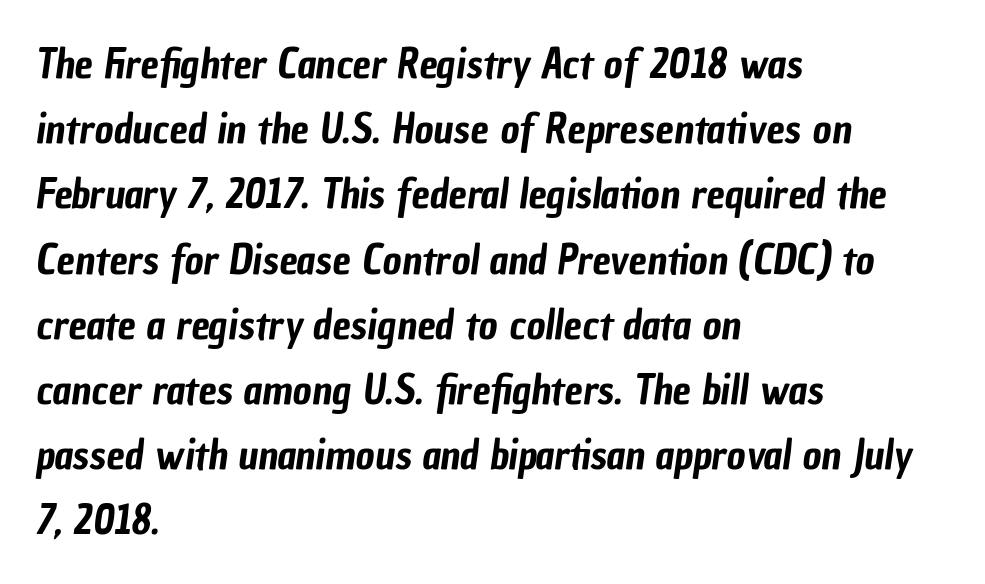
The image shows 41 px condensed sans-serif type; set left-aligned, normal line spacing (1.59x), normal letter spacing, not underlined; low stroke contrast and a medium x-height.
